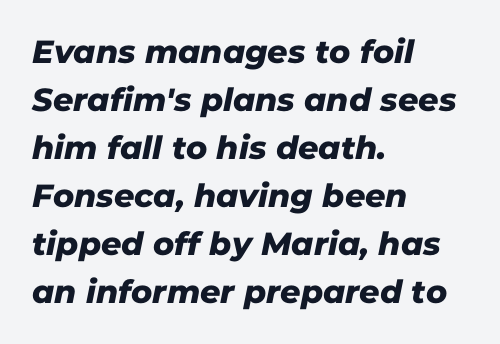
The face used here is a sans, in the tradition of grotesques and geometrics. Decoration check: the copy has no underline. The letters advance in unequal steps, a hallmark of proportional type. There is no visible air inserted between adjacent glyphs. All the whitespace from short lines collects on the right.
